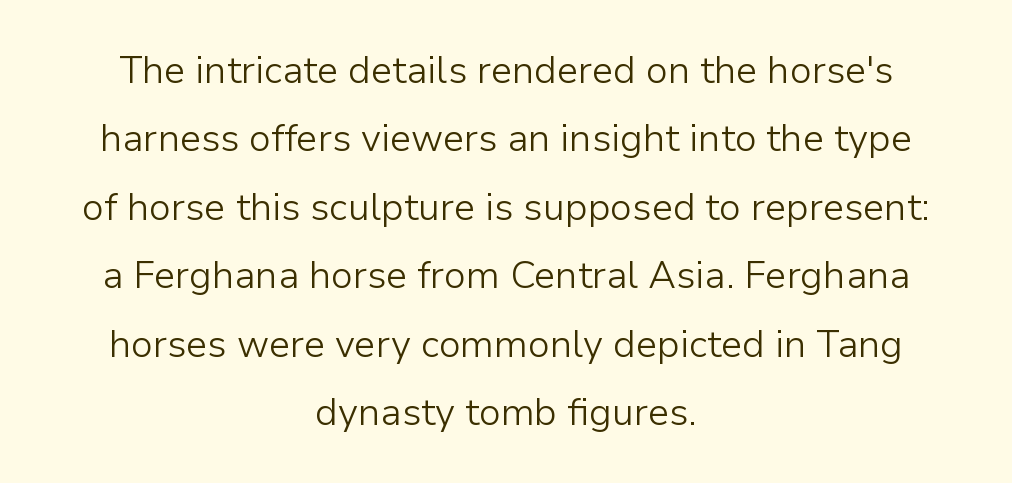
Are there feet on the stems? There aren't — it's a sans. The letterforms sit at book weight or below. Beneath every word, the page is bare. The passage is arranged like a title page — every line centered. This sample has the flowing, uneven cadence of proportional lettering.
